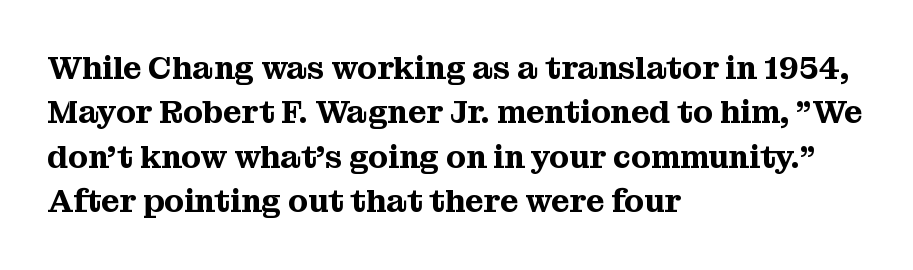
The image shows 32 px serif type, upright; set left-aligned, normal line spacing (1.39x), normal letter spacing, not underlined; medium stroke contrast and a medium x-height.
